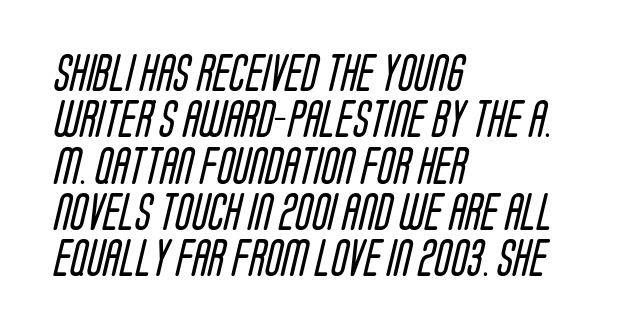
No extra ink here — the face is not bold. You could call the tracking neutral — neither tight nor loose. Visually the block forms a straight wall on the left and a jagged coastline on the right. You could not count columns in this text — the font is proportionally spaced.
